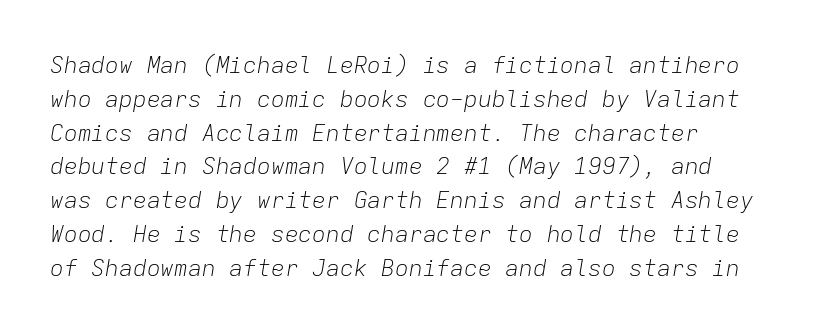
Q: Is the text bold? A: No.
Q: Is the text italic (slanted)? A: Yes, it leans right by about 9 degrees.
Q: Is the text underlined? A: No.
Q: Is the spacing between letters normal or unusually wide? A: Normal.
Q: Is the spacing between lines tight, normal or loose? A: Normal.
